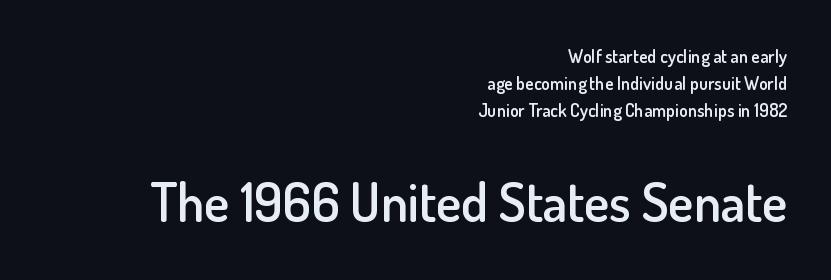
The image shows 53 px semibold sans-serif type, upright; set right-aligned, normal line spacing (1.5x), normal letter spacing, not underlined; the second (bottom) block is 2.94x larger; low stroke contrast and a small x-height.
